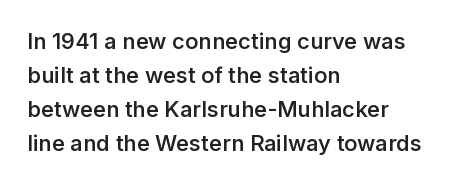
The image shows 22 px text type, upright; set left-aligned, normal line spacing (1.55x), normal letter spacing, not underlined.
